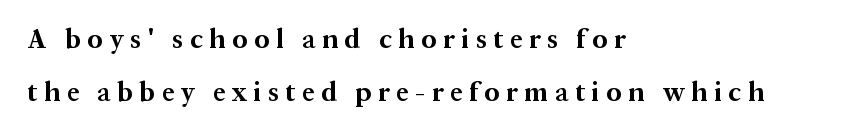
Only glyphs here, with clear space below each row. A typesetter would call this heavily tracked-out type. Notice how the passage keeps a crisp vertical edge on the left only. Chunky letters — that's bold for sure. Does the leading feel generous? Absolutely, it's lavish.
